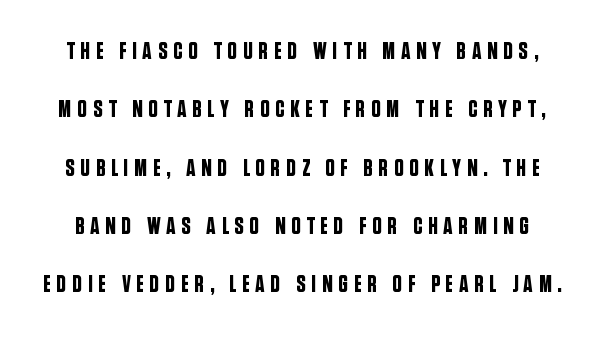
The vertical gap from one line to the next is large. Loose tracking; the words dissolve into strings of separated letters. It's the straight-up-and-down kind of type. This rendering features lettering with no underline.
